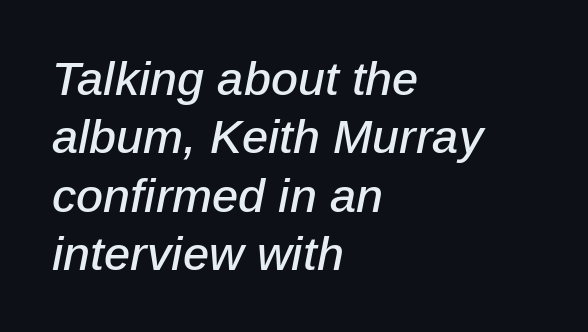
Q: Is the text italic (slanted)? A: Yes, it leans right by about 12 degrees.
Q: Is the text underlined? A: No.
Q: How is the paragraph aligned? A: Left-aligned.
Q: Is the spacing between letters normal or unusually wide? A: Normal.
Q: Width (condensed, normal, or wide)? A: Normal.
Q: Stroke contrast? A: Low.
Q: x-height? A: Medium.
Q: Monospaced? A: No.
